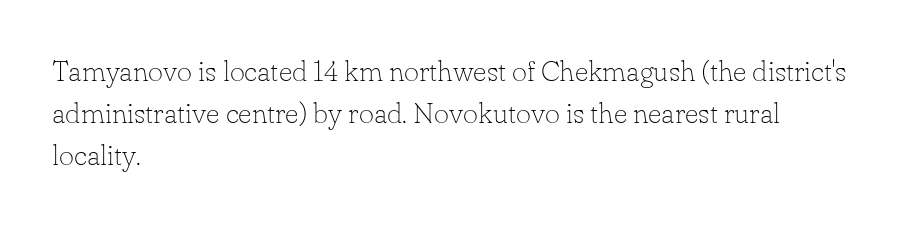
The image shows 29 px thin serif type, upright; set left-aligned, normal line spacing (1.45x), normal letter spacing, not underlined; low stroke contrast and a small x-height.
